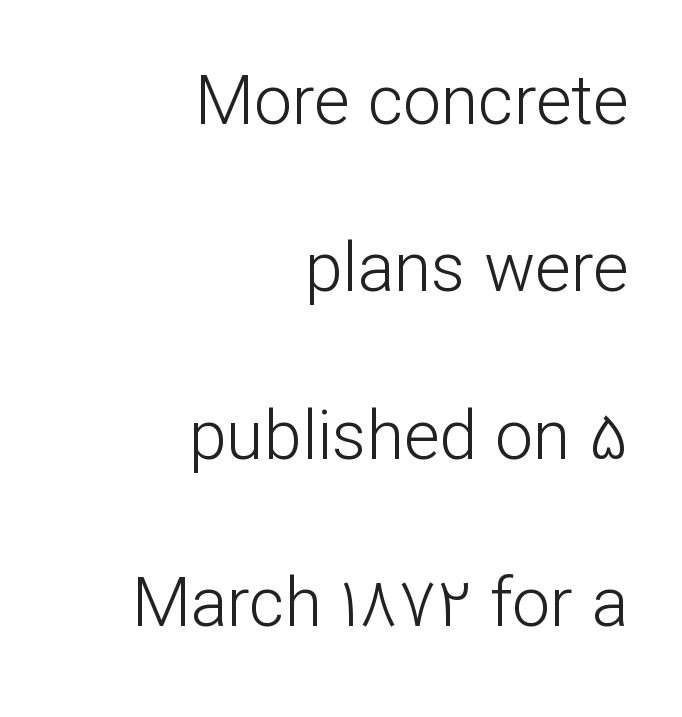
The image shows 68 px light sans-serif type, upright; set right-aligned, loose line spacing (2.46x), normal letter spacing, not underlined; low stroke contrast and a medium x-height.
